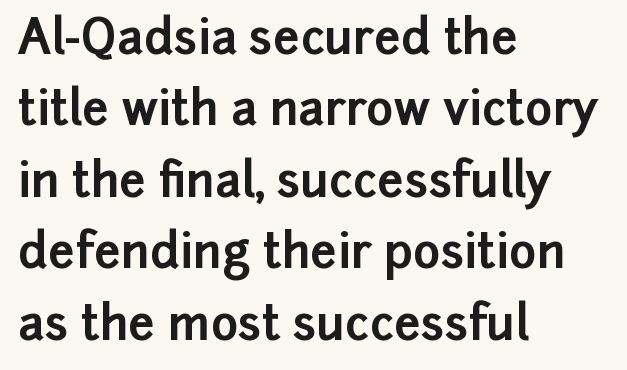
Proportional: the letters do not fall into vertical columns. I'd call this a sans setting — the letters go barefoot. Quick note: underline off. Notice how thick the strokes are: this is what a full bold looks like. Summary of vertical rhythm: regular, with standard interline spacing.
